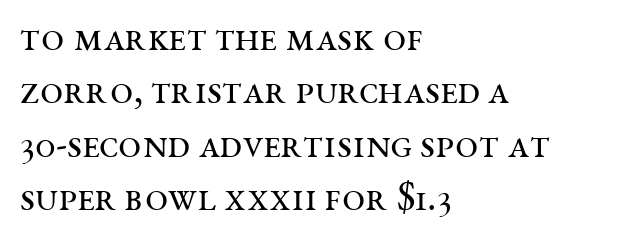
{"serif": "yes", "italic": "no", "bold": "no", "weight": "regular", "width": "wide", "stroke_contrast": "medium", "x_height": "large", "monospaced": "no", "underline": "no", "align": "left", "line_spacing": "normal", "line_spacing_ratio": 1.3, "letter_spacing": "normal", "letter_spacing_em": 0.0, "glyph_px": 41}
